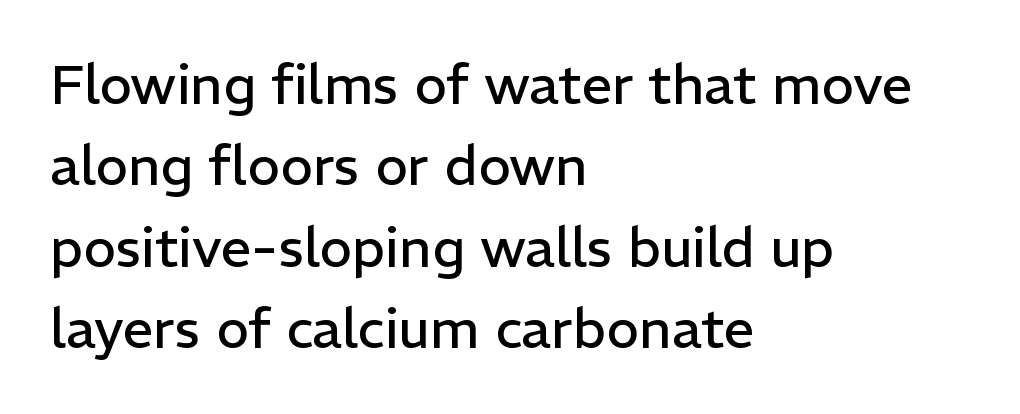
The image shows 55 px regular-weight sans-serif type, upright; set left-aligned, normal line spacing (1.48x), normal letter spacing, not underlined; low stroke contrast and a medium x-height.
